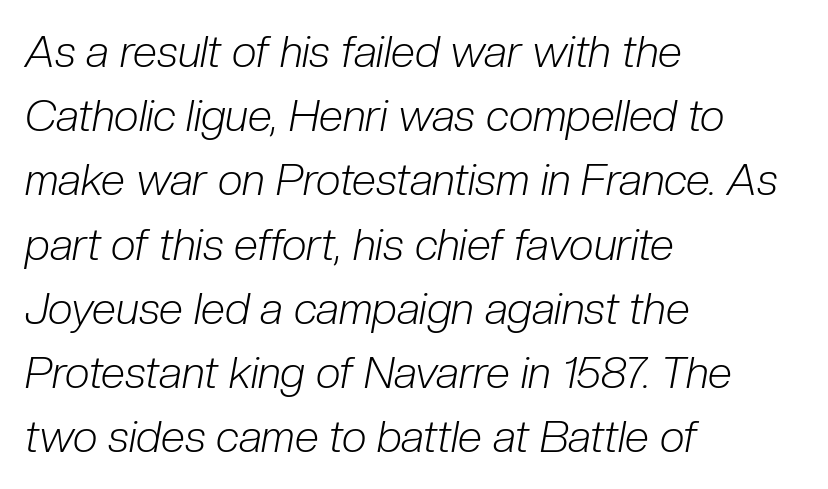
{"italic": "yes", "lean": "right", "slant_degrees": 10, "bold": "no", "weight": "light", "width": "condensed", "stroke_contrast": "low", "x_height": "medium", "monospaced": "no", "underline": "no", "align": "left", "line_spacing": "normal", "line_spacing_ratio": 1.46, "letter_spacing": "normal", "letter_spacing_em": 0.0, "glyph_px": 44}
